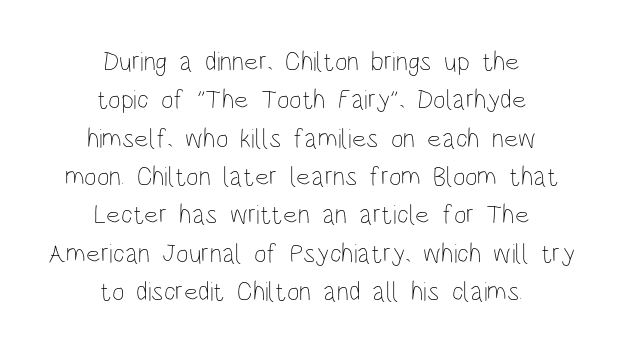
Q: Is the text bold? A: No.
Q: Is the text italic (slanted)? A: No, it is upright.
Q: Is the text underlined? A: No.
Q: How is the paragraph aligned? A: Centered.
Q: Is the spacing between letters normal or unusually wide? A: Normal.
Q: Is the spacing between lines tight, normal or loose? A: Normal.
